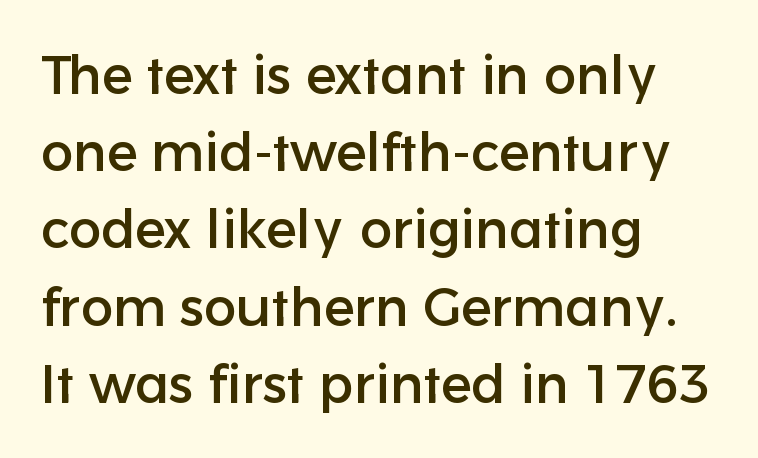
The image shows 54 px sans-serif type, upright; set left-aligned, normal line spacing (1.43x), normal letter spacing, not underlined; low stroke contrast and a medium x-height.
